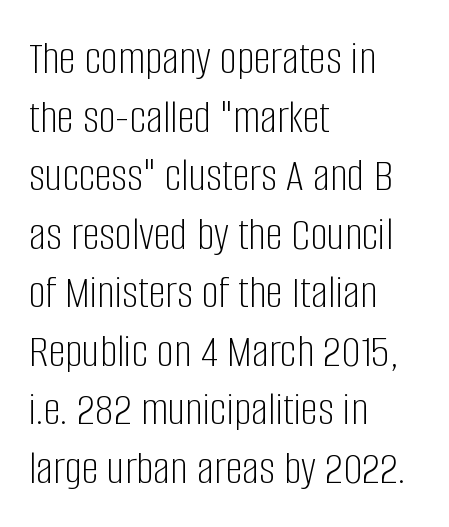
Weight class: somewhere from thin through regular. Letter spacing: default. Vertical strokes here are truly vertical. The passage shown is typeset with a sans-serif family. Compared with a centered layout, this one pins lines to the left instead.
